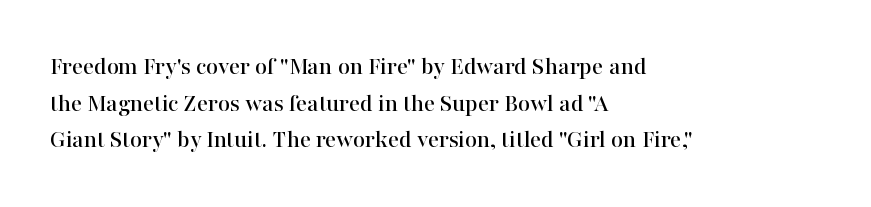
Q: Is the text italic (slanted)? A: No, it is upright.
Q: Is the text underlined? A: No.
Q: How is the paragraph aligned? A: Left-aligned.
Q: Is the spacing between letters normal or unusually wide? A: Normal.
Q: Is the spacing between lines tight, normal or loose? A: Normal.
